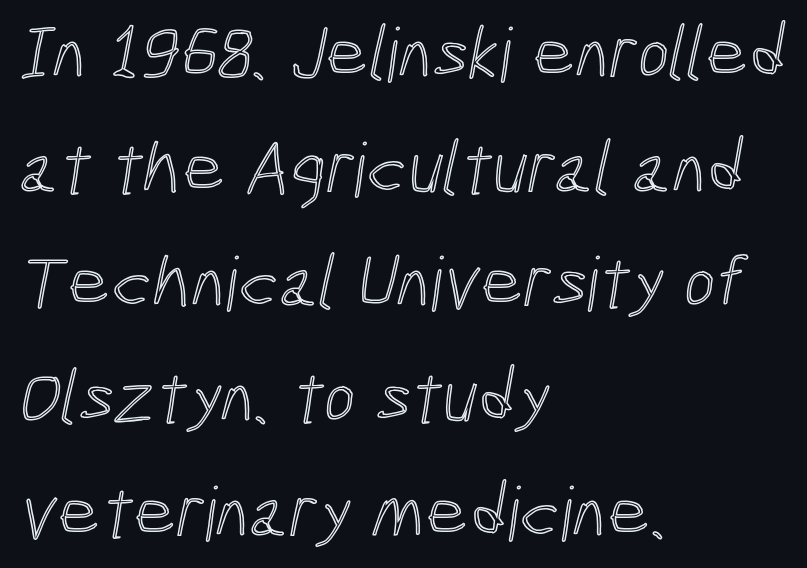
The image shows 75 px condensed type; set left-aligned, normal line spacing (1.53x), normal letter spacing, not underlined; a medium x-height.
